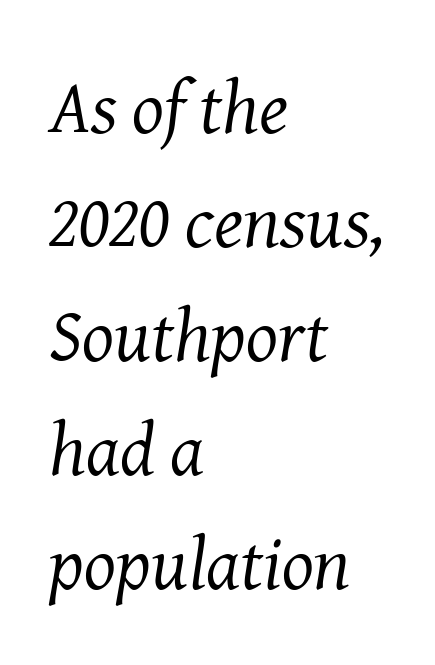
The image shows 75 px regular-weight serif type, italic (leaning right); set left-aligned, normal line spacing (1.52x), normal letter spacing, not underlined; medium stroke contrast and a medium x-height.
